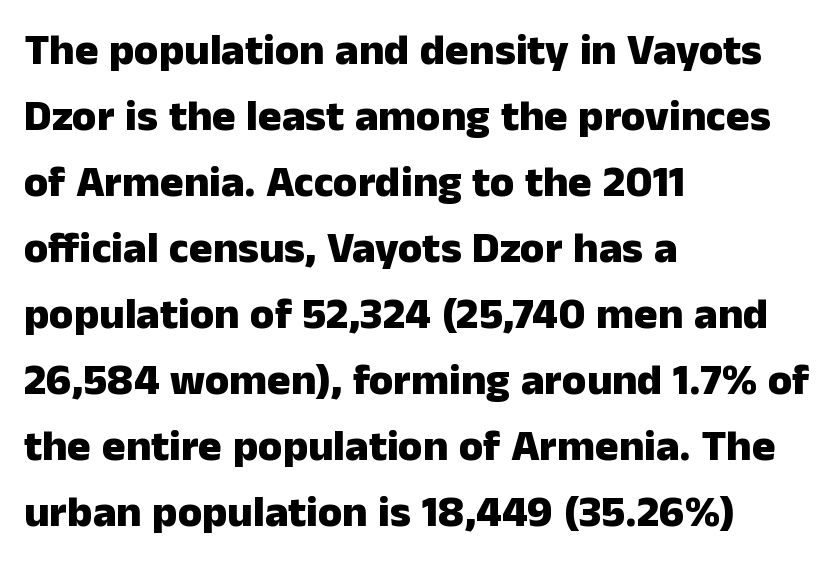
Q: Is the text bold? A: Yes.
Q: Is the text italic (slanted)? A: No, it is upright.
Q: Is the typeface a serif or a sans-serif typeface? A: Sans-serif.
Q: Is the text underlined? A: No.
Q: How is the paragraph aligned? A: Left-aligned.
Q: Is the spacing between letters normal or unusually wide? A: Normal.
Q: Is the spacing between lines tight, normal or loose? A: Normal.
Q: Width (condensed, normal, or wide)? A: Normal.
Q: Stroke contrast? A: Low.
Q: x-height? A: Medium.
Q: Monospaced? A: No.
